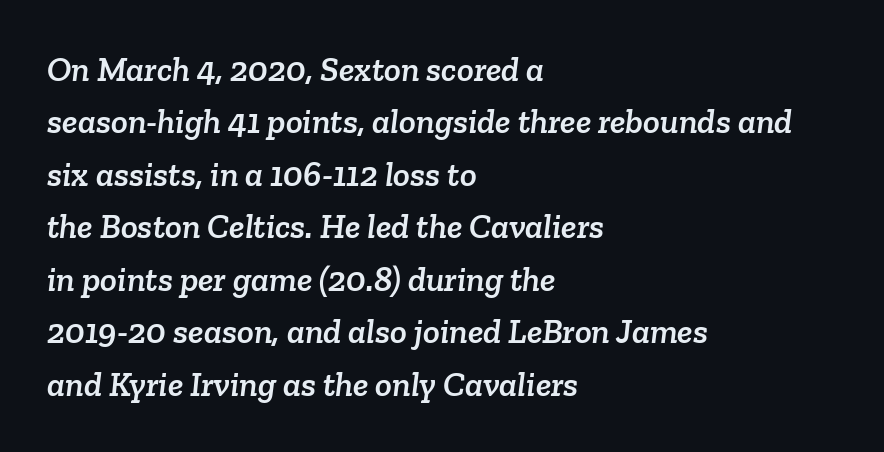
These lines sit exactly where default settings would place them. This rendering features lettering with no underline. Line beginnings align vertically; line endings do not. Tracking here is standard; glyphs follow each other at the usual distance. The passage shown is typeset with a serif family. The passage shown is typed in a proportional face where columns would drift.
